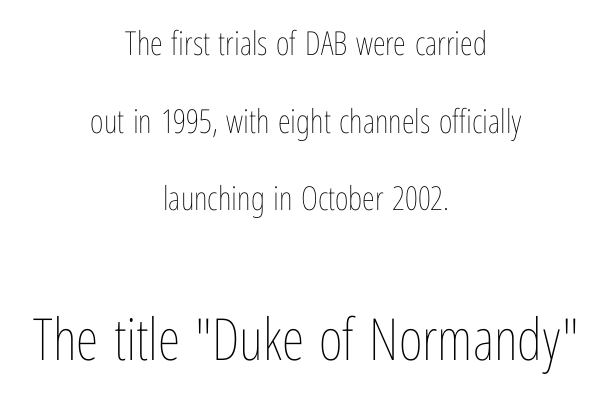
Every character sits straight up, as roman type does. These lines stand farther apart than default settings would place them. Do the characters align in a grid? No, the font is proportional. Bare-footed words on every line. The designer gave the closing block more size than the opening block. If you folded the block vertically in half, each line would mirror itself in length.
